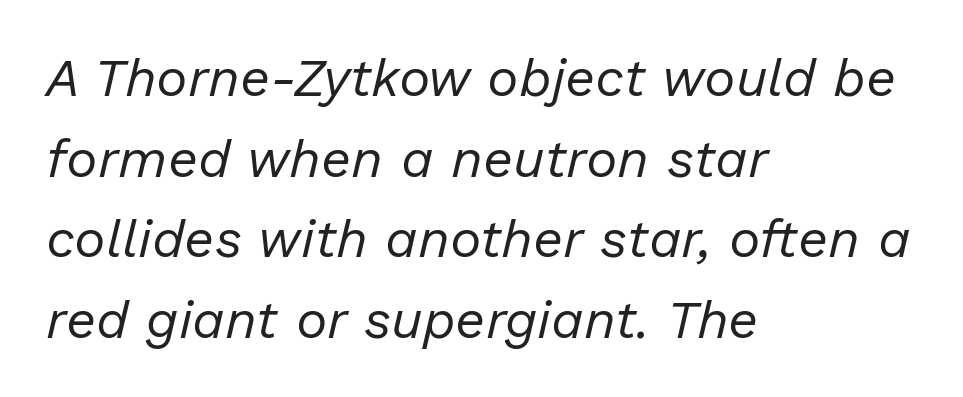
Q: Is the text bold? A: No.
Q: Is the text italic (slanted)? A: Yes, it leans right by about 13 degrees.
Q: Is the text underlined? A: No.
Q: How is the paragraph aligned? A: Left-aligned.
Q: Is the spacing between letters normal or unusually wide? A: Normal.
Q: Is the spacing between lines tight, normal or loose? A: Normal.
Q: Width (condensed, normal, or wide)? A: Normal.
Q: Stroke contrast? A: Low.
Q: x-height? A: Medium.
Q: Monospaced? A: No.
